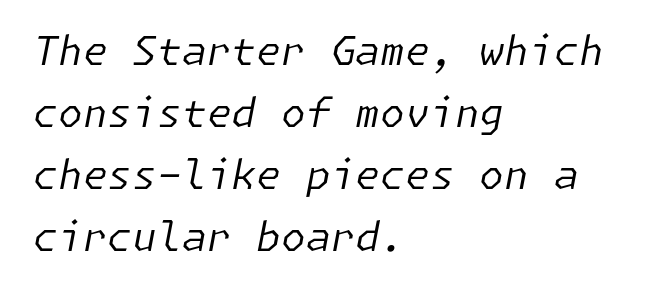
The whole block is typeset with a tilt. Heft: none added — not bold. This rendering leaves character spacing at its baseline value. This sample is left-justified, so line endings fall wherever the words run out. The rows are spaced the way most documents space them. The baseline area is clear.
